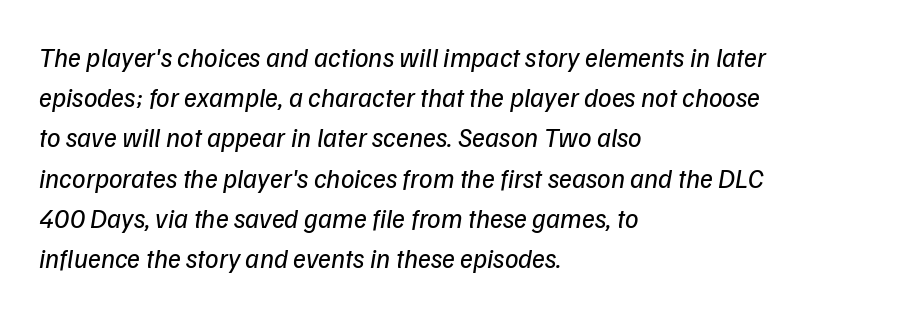
{"bold": "no", "underline": "no", "align": "left", "line_spacing": "normal", "line_spacing_ratio": 1.49, "letter_spacing": "normal", "letter_spacing_em": 0.0, "glyph_px": 27}
